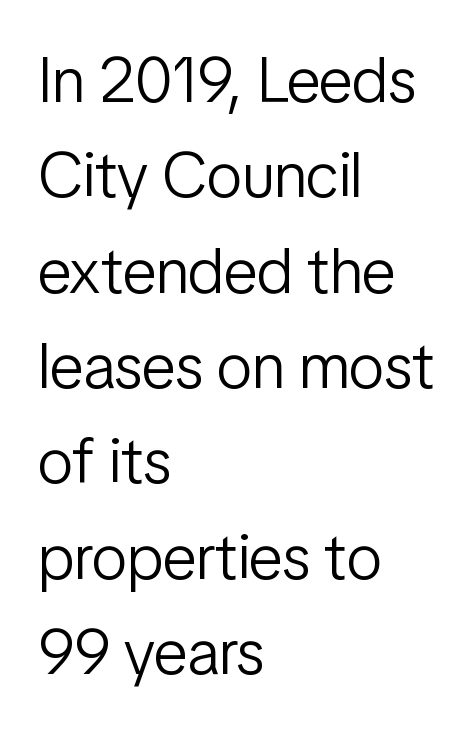
Q: Is the text bold? A: No.
Q: Is the text italic (slanted)? A: No, it is upright.
Q: Is the typeface a serif or a sans-serif typeface? A: Sans-serif.
Q: Is the text underlined? A: No.
Q: How is the paragraph aligned? A: Left-aligned.
Q: Is the spacing between letters normal or unusually wide? A: Normal.
Q: Is the spacing between lines tight, normal or loose? A: Normal.
Q: Width (condensed, normal, or wide)? A: Condensed.
Q: Stroke contrast? A: Low.
Q: x-height? A: Medium.
Q: Monospaced? A: No.
